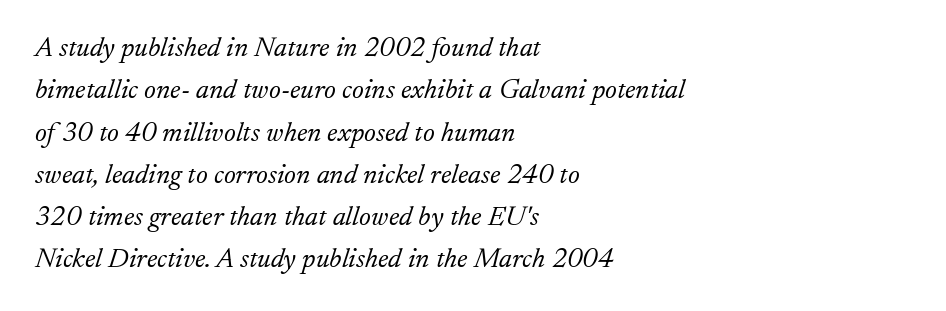
Q: Is the text bold? A: No.
Q: Is the text italic (slanted)? A: Yes, it leans right by about 17 degrees.
Q: Is the typeface a serif or a sans-serif typeface? A: Serif.
Q: Is the text underlined? A: No.
Q: How is the paragraph aligned? A: Left-aligned.
Q: Is the spacing between letters normal or unusually wide? A: Normal.
Q: Is the spacing between lines tight, normal or loose? A: Normal.
Q: Width (condensed, normal, or wide)? A: Normal.
Q: Stroke contrast? A: Low.
Q: x-height? A: Small.
Q: Monospaced? A: No.
